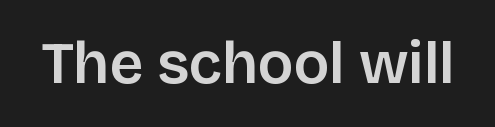
Q: Is the text italic (slanted)? A: No, it is upright.
Q: Is the typeface a serif or a sans-serif typeface? A: Sans-serif.
Q: Is the text underlined? A: No.
Q: Is the spacing between letters normal or unusually wide? A: Normal.
Q: Width (condensed, normal, or wide)? A: Normal.
Q: Stroke contrast? A: Low.
Q: x-height? A: Large.
Q: Monospaced? A: No.
